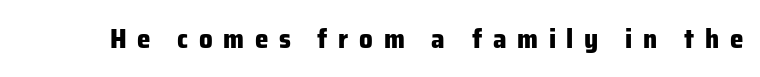
The zone under the glyphs is completely vacant. The letterforms stand isolated, each surrounded by extra space. The font's upright variant was chosen for this text. Chunky letters — that's bold for sure.
